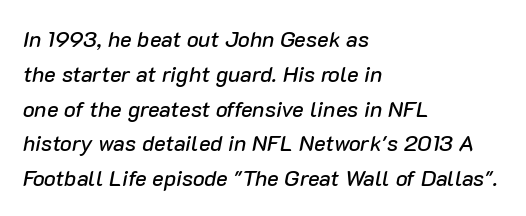
{"italic": "yes", "lean": "right", "slant_degrees": 10, "underline": "no", "align": "left", "line_spacing": "normal", "line_spacing_ratio": 1.58, "letter_spacing": "normal", "letter_spacing_em": 0.0, "glyph_px": 22}
